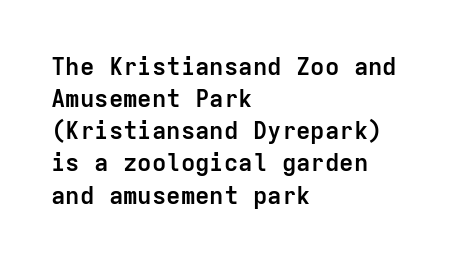
The image shows 24 px bold type, upright; set left-aligned, normal line spacing (1.34x), normal letter spacing, not underlined.
